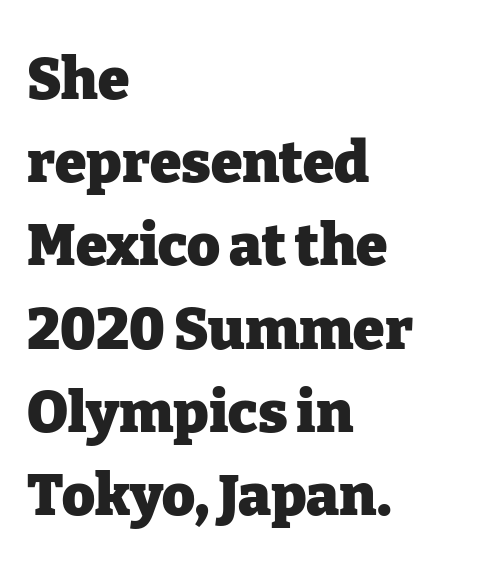
The image shows 57 px heavy serif type, upright; set left-aligned, normal line spacing (1.46x), normal letter spacing, not underlined; low stroke contrast and a medium x-height.
